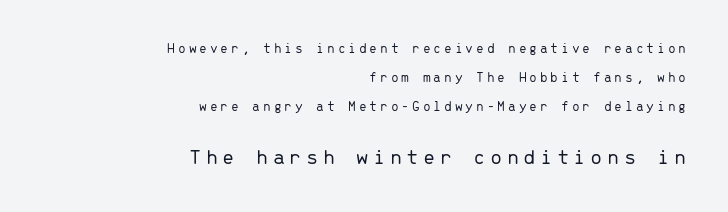
Q: Is the text bold? A: No.
Q: Is the text italic (slanted)? A: No, it is upright.
Q: Is the text underlined? A: No.
Q: How is the paragraph aligned? A: Right-aligned.
Q: Is the spacing between letters normal or unusually wide? A: Unusually wide.
Q: Is the spacing between lines tight, normal or loose? A: Loose.
Q: Which block of text is set in a larger size, the first (top) or the second (bottom)? A: The second (bottom) one.
